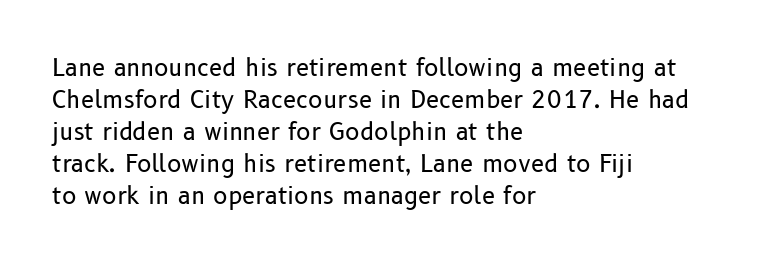
{"italic": "no", "bold": "no", "underline": "no", "align": "left", "line_spacing": "normal", "line_spacing_ratio": 1.33, "letter_spacing": "normal", "letter_spacing_em": 0.0, "glyph_px": 24}
